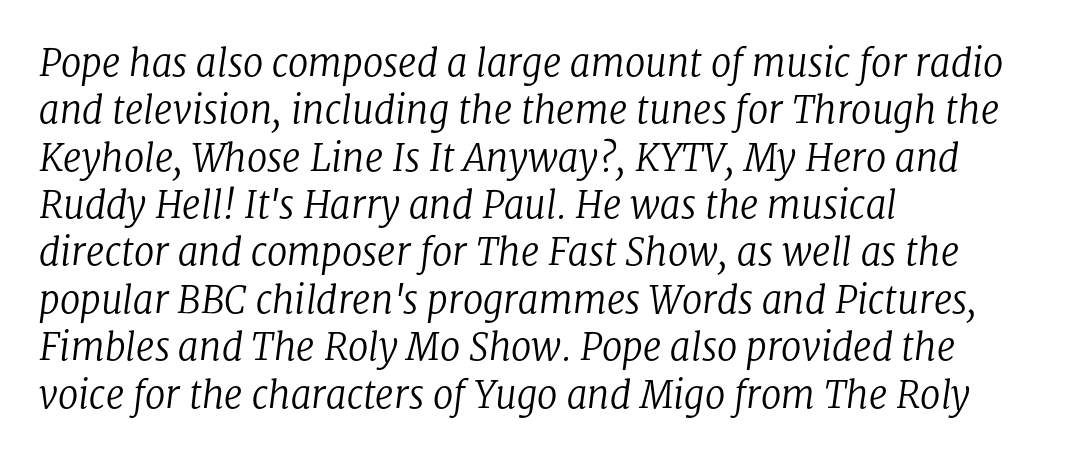
Q: Is the text bold? A: No.
Q: Is the text italic (slanted)? A: Yes, it leans right by about 8 degrees.
Q: Is the typeface a serif or a sans-serif typeface? A: Serif.
Q: Is the text underlined? A: No.
Q: How is the paragraph aligned? A: Left-aligned.
Q: Is the spacing between letters normal or unusually wide? A: Normal.
Q: Is the spacing between lines tight, normal or loose? A: Normal.
Q: Width (condensed, normal, or wide)? A: Normal.
Q: Stroke contrast? A: Low.
Q: x-height? A: Medium.
Q: Monospaced? A: No.
